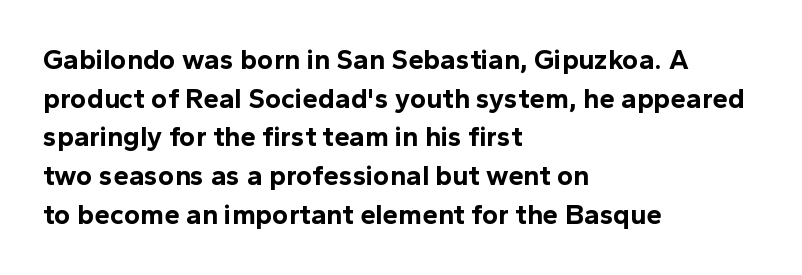
The image shows 28 px bold sans-serif type, upright; set left-aligned, normal line spacing (1.38x), normal letter spacing, not underlined; a medium x-height.
